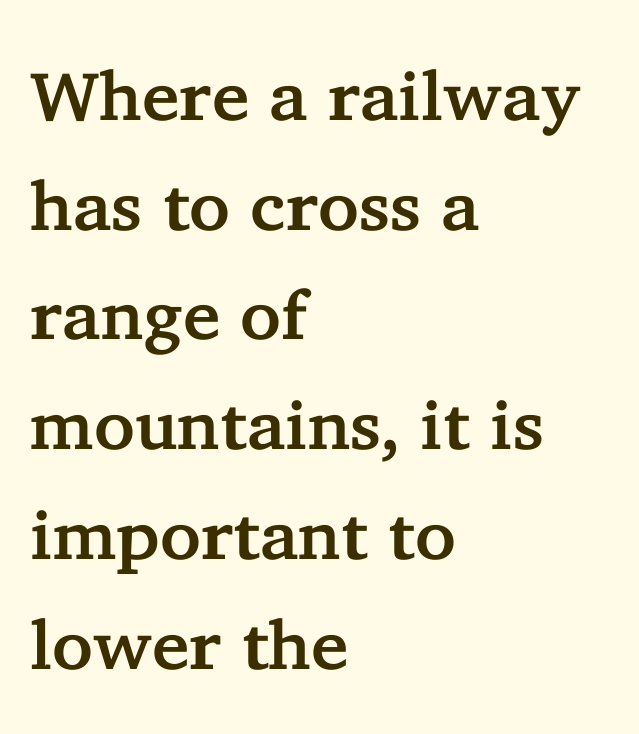
Q: Is the text italic (slanted)? A: No, it is upright.
Q: Is the typeface a serif or a sans-serif typeface? A: Serif.
Q: Is the text underlined? A: No.
Q: How is the paragraph aligned? A: Left-aligned.
Q: Is the spacing between letters normal or unusually wide? A: Normal.
Q: Is the spacing between lines tight, normal or loose? A: Normal.
Q: Width (condensed, normal, or wide)? A: Normal.
Q: Stroke contrast? A: Low.
Q: x-height? A: Medium.
Q: Monospaced? A: No.
